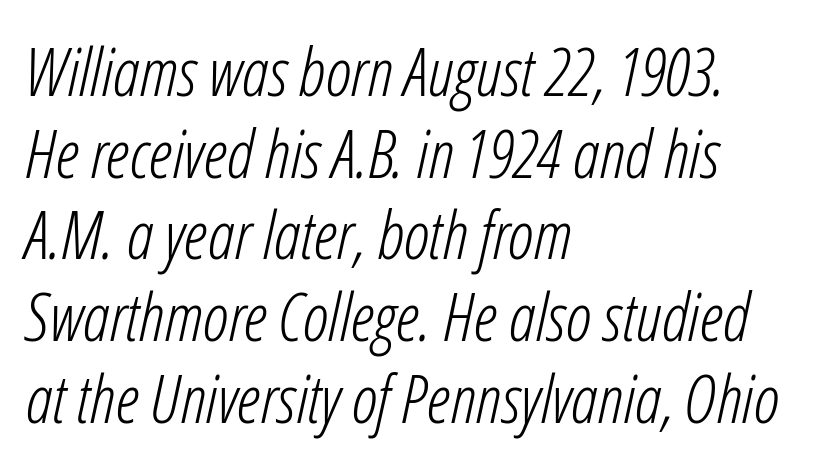
Letter spacing: default. Visually the block forms a straight wall on the left and a jagged coastline on the right. The specimen omits any rule beneath the text block's lines. The rendering uses natural spacing where letterforms have individual widths. Weight: not bold — regular or lighter.
